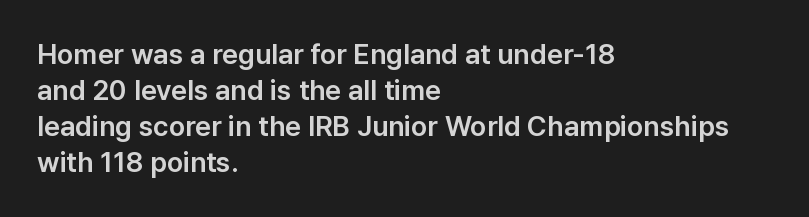
These lines sit exactly where default settings would place them. Plain, unruled lines of type. Compared with typical body copy, the letter spacing here is the same. You can tell from the bare stems that sans-serif type was used. Tall strokes in this sample are plumb rather than angled. If you drew a ruler down the left edge, every line would touch it.
